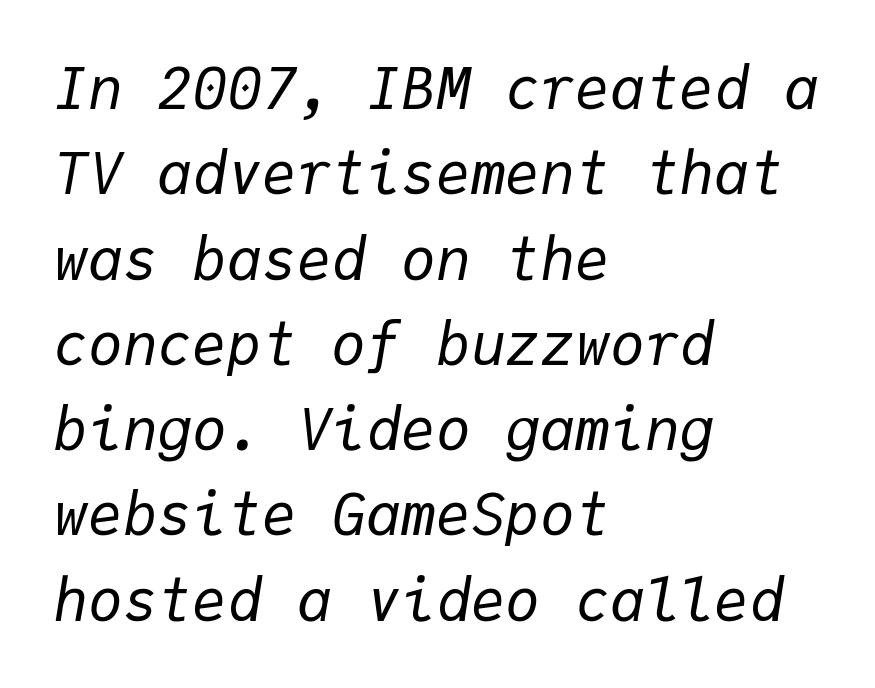
Q: Is the text bold? A: No.
Q: Is the text italic (slanted)? A: Yes, it leans right by about 9 degrees.
Q: Is the text underlined? A: No.
Q: How is the paragraph aligned? A: Left-aligned.
Q: Is the spacing between letters normal or unusually wide? A: Normal.
Q: Is the spacing between lines tight, normal or loose? A: Normal.
Q: Width (condensed, normal, or wide)? A: Normal.
Q: Stroke contrast? A: Low.
Q: x-height? A: Medium.
Q: Monospaced? A: Yes.
